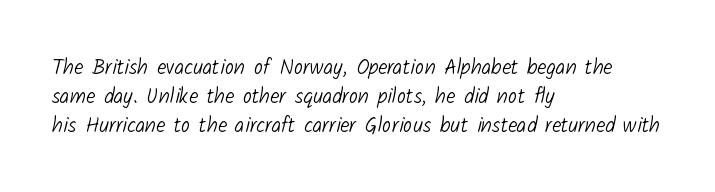
Students, note that the glyphs here touch the page at normal intervals. Horizontal bands of white between lines are of average thickness. Unbolded letterforms with no extra heft. The area under the type is left untouched. Typeset ragged right — the left edge is the straight one.
